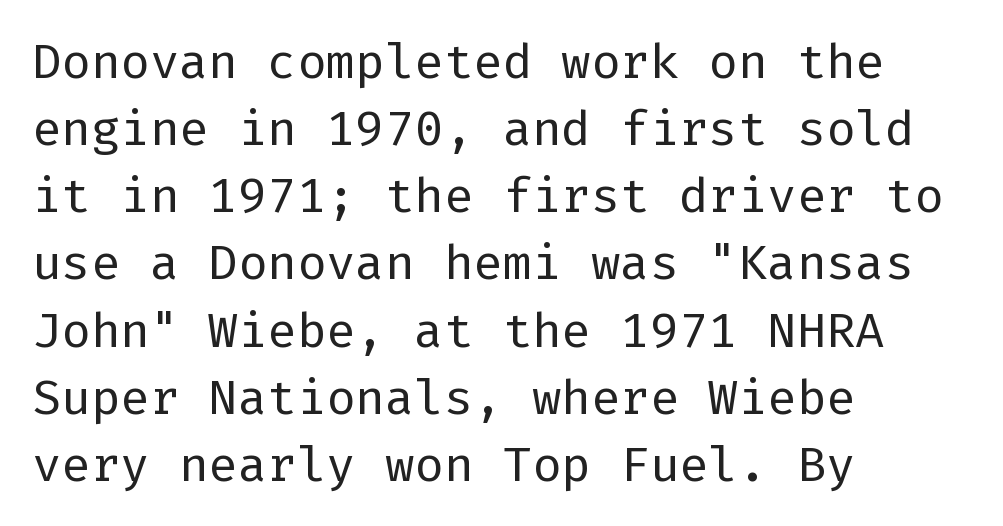
The image shows 49 px regular-weight sans-serif type, upright; set left-aligned, normal line spacing (1.37x), normal letter spacing, not underlined; low stroke contrast and a medium x-height.
